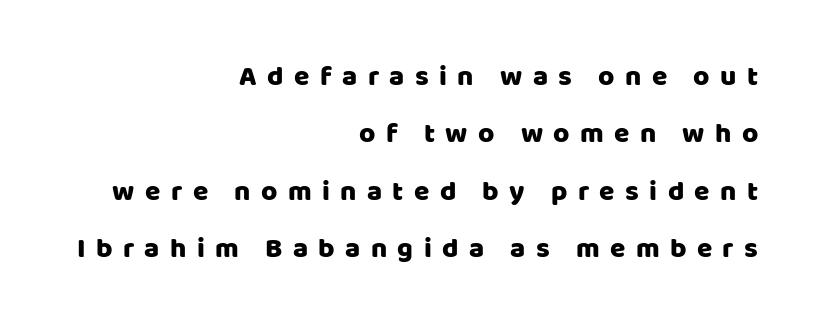
Are there feet on the stems? There aren't — it's a sans. Is this a fixed-width face? No — the glyphs have proportional, varying widths. In terms of leading, this rendering errs on the spacious side. Horizontal alignment here is rightward, an uncommon choice for prose. Just letters on the line, the space beneath them empty. When letters stand straight like this, we call the style roman or upright.
